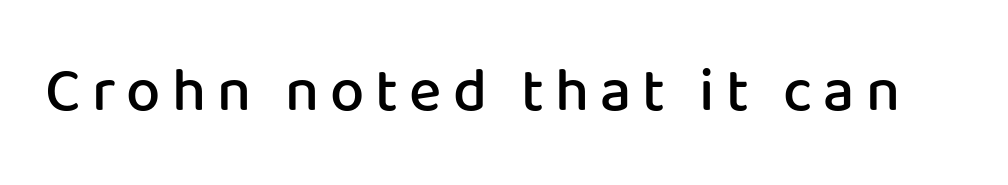
Q: Is the text bold? A: Semi-bold.
Q: Is the text italic (slanted)? A: No, it is upright.
Q: Is the typeface a serif or a sans-serif typeface? A: Sans-serif.
Q: Is the text underlined? A: No.
Q: Width (condensed, normal, or wide)? A: Normal.
Q: Stroke contrast? A: Low.
Q: x-height? A: Medium.
Q: Monospaced? A: No.
